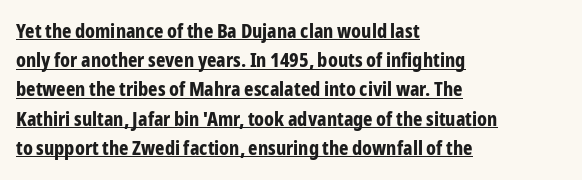
Q: Is the text bold? A: Yes.
Q: Is the text italic (slanted)? A: No, it is upright.
Q: Is the text underlined? A: Yes.
Q: How is the paragraph aligned? A: Left-aligned.
Q: Is the spacing between letters normal or unusually wide? A: Normal.
Q: Is the spacing between lines tight, normal or loose? A: Normal.
